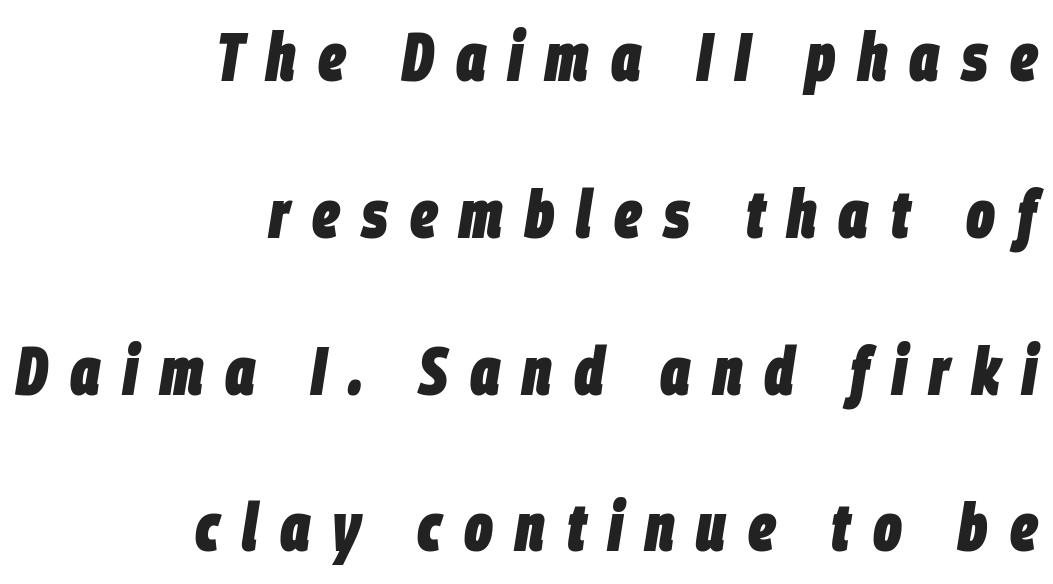
Each letter keeps its own natural width here, so spacing adapts to shape. Looking at the ascenders, they clearly lean. Here the glyphs are tracked loosely, breaking word shapes into spaced letters. The font is running at its bold setting. A bare baseline throughout the passage. Typeset ragged left — the right edge is the straight one.
